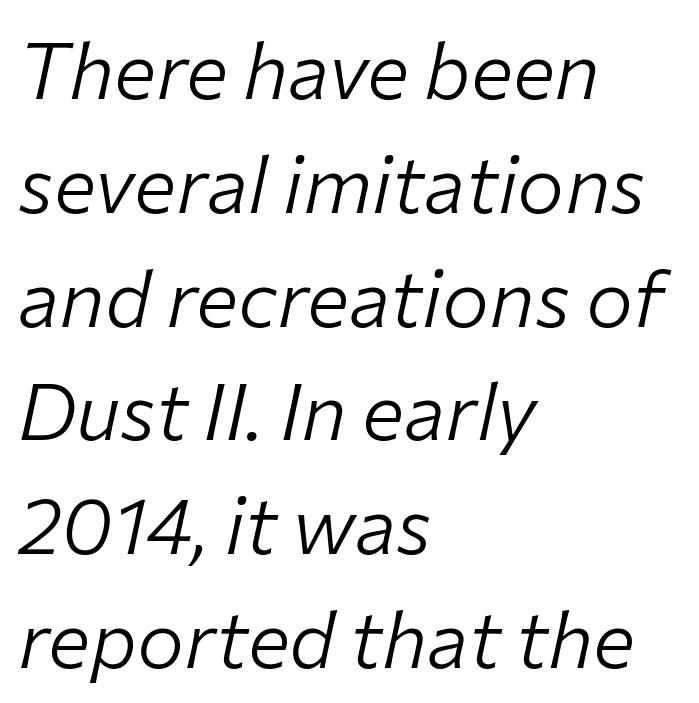
The image shows 79 px light type, italic (leaning right); set left-aligned, normal line spacing (1.44x), normal letter spacing, not underlined; low stroke contrast and a medium x-height.
